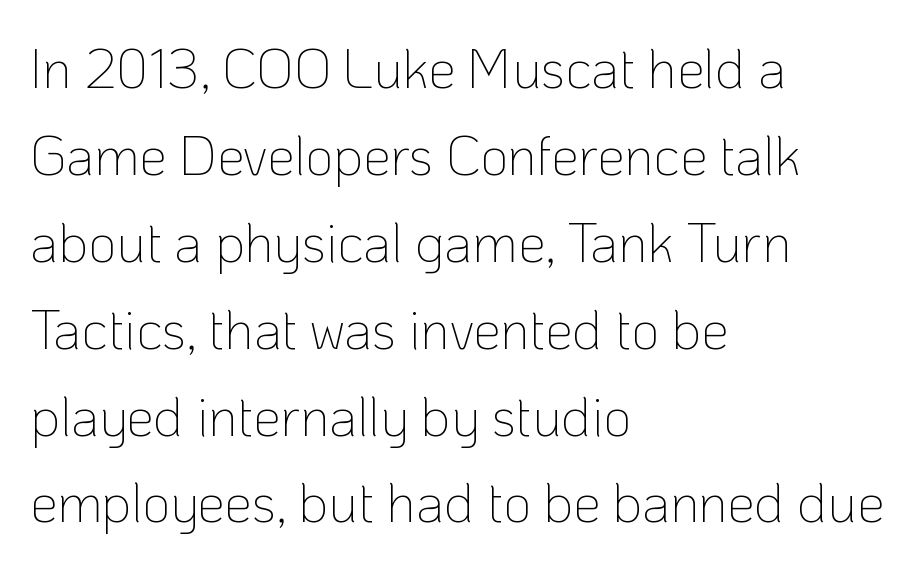
{"serif": "no", "italic": "no", "bold": "no", "weight": "thin", "width": "normal", "stroke_contrast": "low", "x_height": "medium", "monospaced": "no", "underline": "no", "align": "left", "line_spacing": "normal", "line_spacing_ratio": 1.58, "letter_spacing": "normal", "letter_spacing_em": 0.0, "glyph_px": 55}
